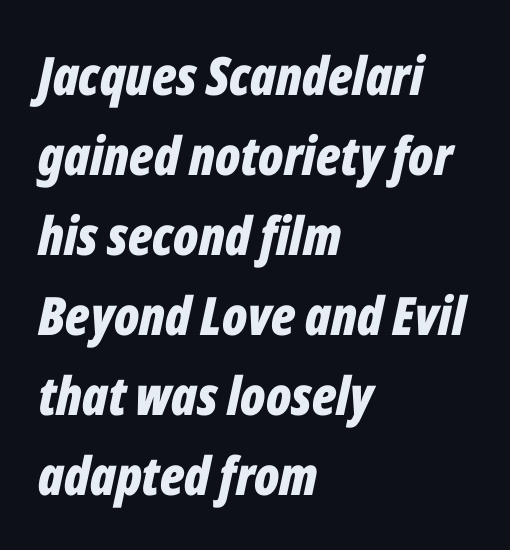
{"italic": "yes", "lean": "right", "slant_degrees": 12, "bold": "yes", "weight": "bold", "width": "condensed", "stroke_contrast": "low", "x_height": "medium", "monospaced": "no", "underline": "no", "align": "left", "line_spacing": "normal", "line_spacing_ratio": 1.51, "letter_spacing": "normal", "letter_spacing_em": 0.0, "glyph_px": 53}
